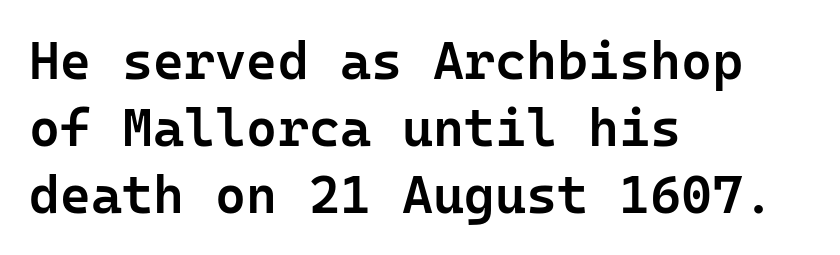
Q: Is the text bold? A: Semi-bold.
Q: Is the text italic (slanted)? A: No, it is upright.
Q: Is the typeface a serif or a sans-serif typeface? A: Sans-serif.
Q: Is the text underlined? A: No.
Q: How is the paragraph aligned? A: Left-aligned.
Q: Is the spacing between letters normal or unusually wide? A: Normal.
Q: Is the spacing between lines tight, normal or loose? A: Normal.
Q: Width (condensed, normal, or wide)? A: Normal.
Q: Stroke contrast? A: Low.
Q: x-height? A: Medium.
